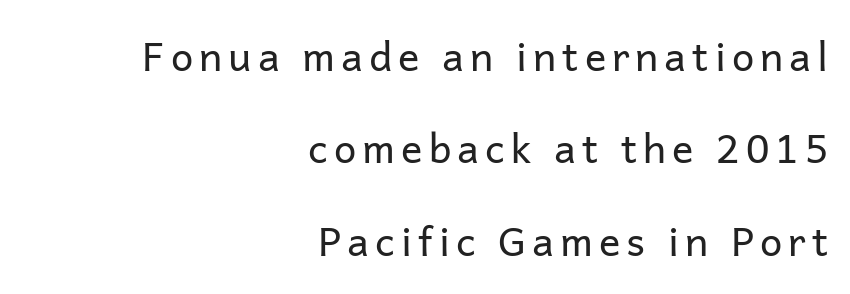
{"serif": "no", "italic": "no", "bold": "no", "weight": "regular", "width": "normal", "stroke_contrast": "low", "x_height": "medium", "monospaced": "no", "underline": "no", "align": "right", "line_spacing": "loose", "line_spacing_ratio": 2.31, "glyph_px": 40}
